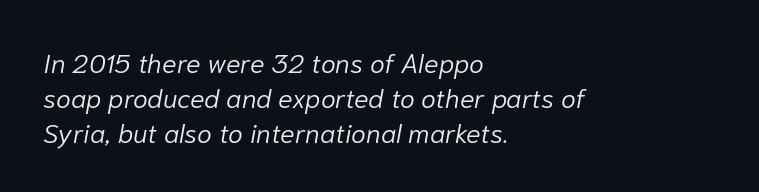
Q: Is the text bold? A: No.
Q: Is the text italic (slanted)? A: Yes, it leans right by about 10 degrees.
Q: Is the text underlined? A: No.
Q: How is the paragraph aligned? A: Left-aligned.
Q: Is the spacing between letters normal or unusually wide? A: Normal.
Q: Is the spacing between lines tight, normal or loose? A: Normal.
